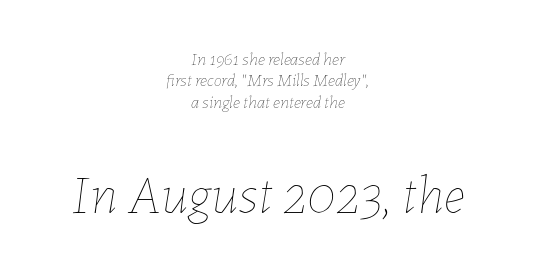
This reads as an unemphasized weight, regular at the heaviest. Any mark beneath the type? The region is blank. A typesetter would call this proportional, since set widths differ per character. Slanted lettering throughout. Between these two stacked blocks, the lower one wins on size. Standard letterfit; no display-style spreading of the glyphs.
